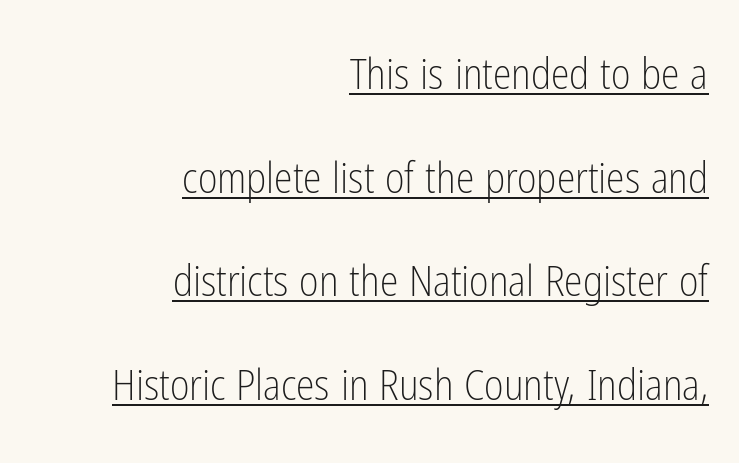
Varying glyph widths throughout — classic text-font behaviour. Notice how the stems are strictly vertical — no italics here. A light-to-regular cut is what we see here. Nothing unusual about the tracking: characters are spaced as the font intends. Horizontal bands of white between lines are thick stripes.
